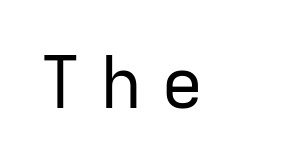
Q: Is the text bold? A: No.
Q: Is the text italic (slanted)? A: No, it is upright.
Q: Is the typeface a serif or a sans-serif typeface? A: Sans-serif.
Q: Is the text underlined? A: No.
Q: Is the spacing between letters normal or unusually wide? A: Unusually wide.
Q: Width (condensed, normal, or wide)? A: Normal.
Q: Stroke contrast? A: Low.
Q: x-height? A: Medium.
Q: Monospaced? A: Yes.
